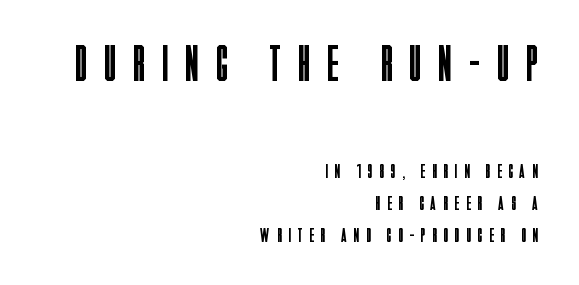
Q: Is the text bold? A: No.
Q: Is the text italic (slanted)? A: No, it is upright.
Q: Is the typeface a serif or a sans-serif typeface? A: Sans-serif.
Q: Is the text underlined? A: No.
Q: How is the paragraph aligned? A: Right-aligned.
Q: Is the spacing between letters normal or unusually wide? A: Unusually wide.
Q: Is the spacing between lines tight, normal or loose? A: Normal.
Q: Which block of text is set in a larger size, the first (top) or the second (bottom)? A: The first (top) one.
Q: Width (condensed, normal, or wide)? A: Condensed.
Q: Stroke contrast? A: Low.
Q: x-height? A: Large.
Q: Monospaced? A: No.
